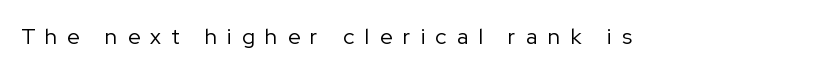
Q: Is the text bold? A: No.
Q: Is the text italic (slanted)? A: No, it is upright.
Q: Is the text underlined? A: No.
Q: Is the spacing between letters normal or unusually wide? A: Unusually wide.
